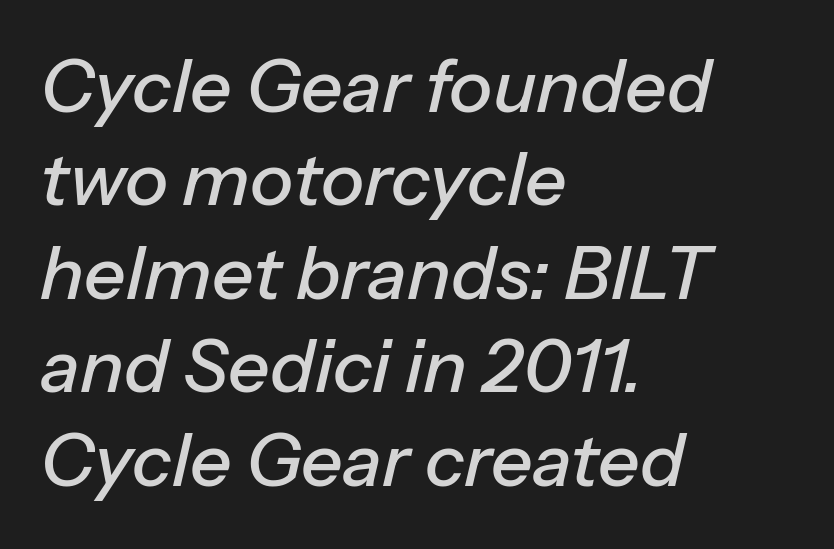
Honestly, there is no underline to notice here at all. The line texture is even and compact thanks to regular tracking. Teacher's note: observe the even left margin — that is flush-left alignment. Think of a printed novel: that variable character pitch is what you see here. A typesetter would mark this as italic. Baseline-to-baseline distance is the conventional proportion of letter height.
